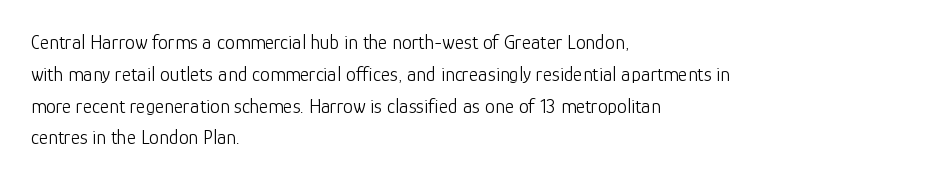
{"italic": "no", "bold": "no", "underline": "no", "align": "left", "line_spacing": "normal", "line_spacing_ratio": 1.59, "letter_spacing": "normal", "letter_spacing_em": 0.0, "glyph_px": 20}
